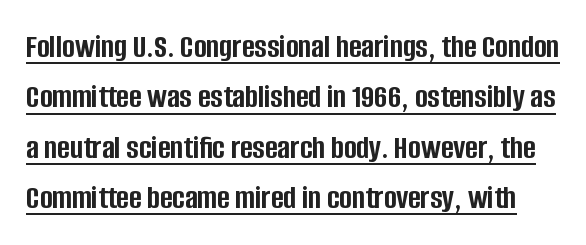
The image shows 34 px semibold, condensed sans-serif type, upright; set normal line spacing (1.48x), normal letter spacing, underlined; low stroke contrast and a large x-height.
